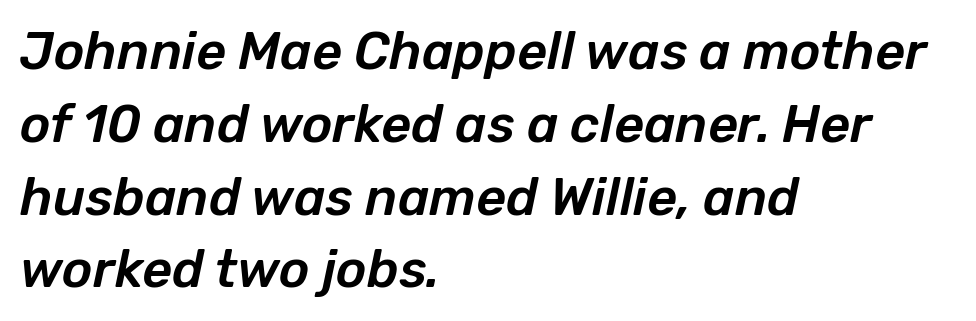
The image shows 52 px text type, italic (leaning right); set left-aligned, normal line spacing (1.4x), normal letter spacing, not underlined; low stroke contrast and a medium x-height.
